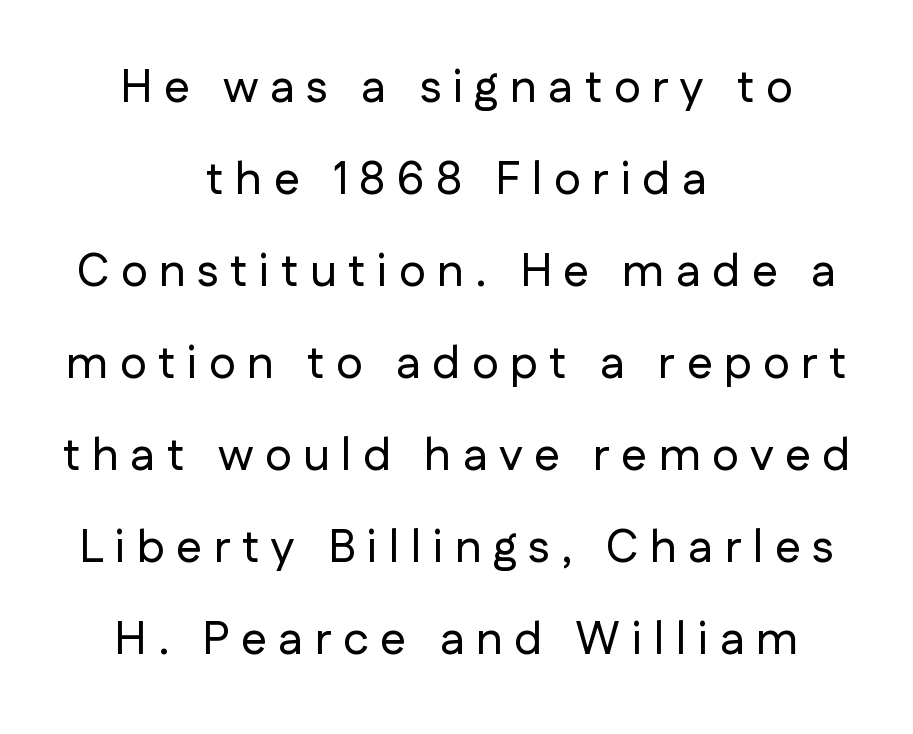
Notice how the passage keeps no hard edge, just a central spine. The type is letterspaced generously, with wide tracking. A great deal of white space separates one row of letters from the next. The glyphs are unaccompanied by any horizontal stroke below them. Do the letters lean? They stand straight.
